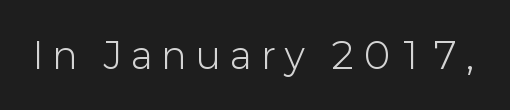
{"serif": "no", "italic": "no", "bold": "no", "weight": "light", "width": "normal", "stroke_contrast": "low", "x_height": "medium", "monospaced": "no", "underline": "no", "letter_spacing": "wide", "letter_spacing_em": 0.27, "glyph_px": 36}
